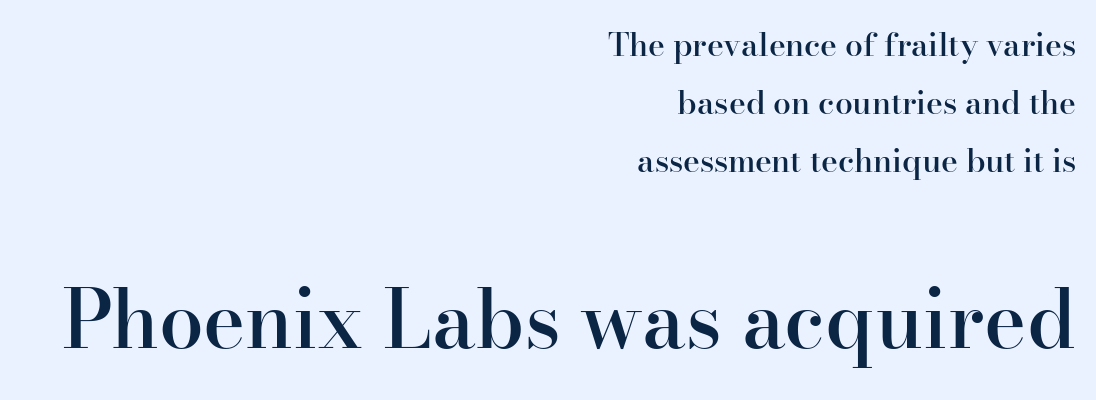
{"serif": "yes", "italic": "no", "bold": "semi", "weight": "semibold", "width": "normal", "stroke_contrast": "high", "x_height": "small", "monospaced": "no", "underline": "no", "align": "right", "line_spacing_ratio": 1.81, "letter_spacing": "normal", "letter_spacing_em": 0.0, "larger_block": "second", "size_ratio": 2.5, "glyph_px": 80}
